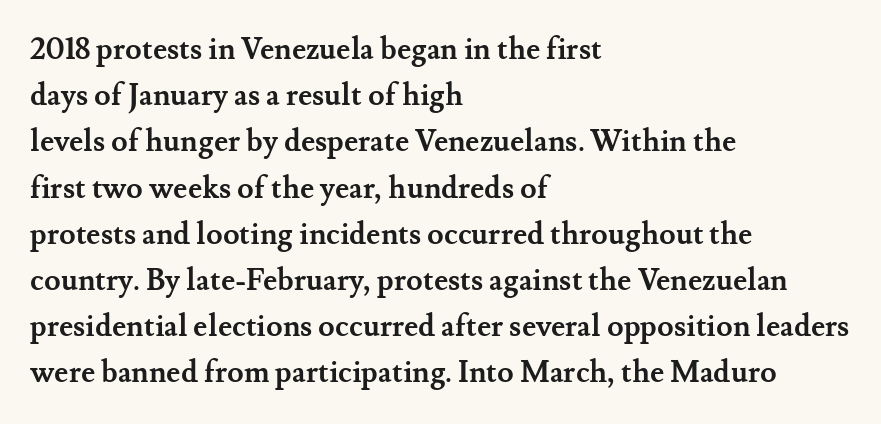
{"serif": "yes", "italic": "no", "bold": "yes", "weight": "semibold", "width": "normal", "stroke_contrast": "medium", "x_height": "small", "monospaced": "no", "underline": "no", "align": "left", "line_spacing": "normal", "line_spacing_ratio": 1.54, "letter_spacing": "normal", "letter_spacing_em": 0.0, "glyph_px": 30}
